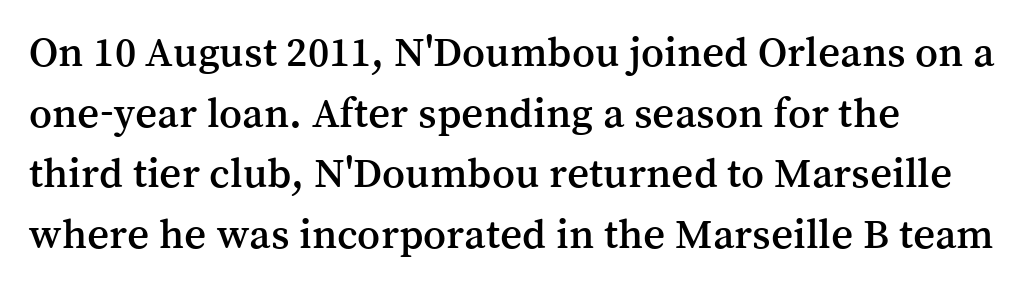
{"serif": "yes", "italic": "no", "width": "normal", "stroke_contrast": "medium", "x_height": "medium", "monospaced": "no", "underline": "no", "align": "left", "line_spacing": "normal", "line_spacing_ratio": 1.41, "letter_spacing": "normal", "letter_spacing_em": 0.0, "glyph_px": 43}
